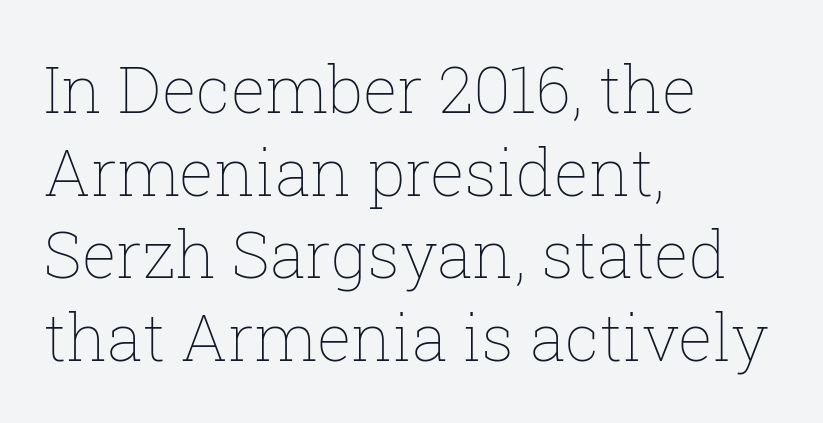
The passage shown is not underscored anywhere. Stem width sits at or under what a default text font uses. The rag falls on the right side of this text block. A typesetter would call this proportional, since set widths differ per character.
